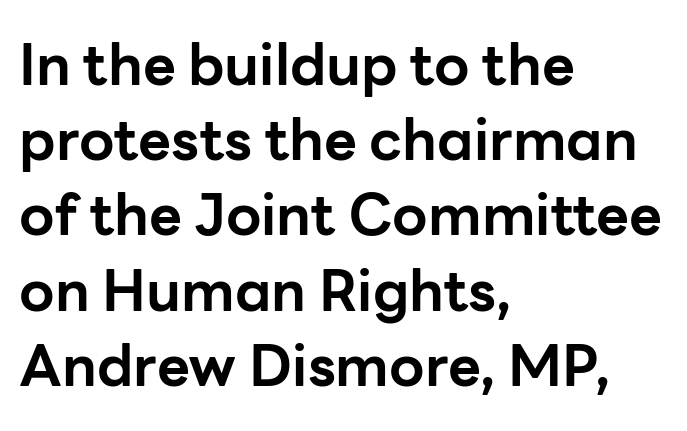
Q: Is the text bold? A: Yes.
Q: Is the text italic (slanted)? A: No, it is upright.
Q: Is the typeface a serif or a sans-serif typeface? A: Sans-serif.
Q: Is the text underlined? A: No.
Q: How is the paragraph aligned? A: Left-aligned.
Q: Is the spacing between letters normal or unusually wide? A: Normal.
Q: Is the spacing between lines tight, normal or loose? A: Normal.
Q: Width (condensed, normal, or wide)? A: Normal.
Q: Stroke contrast? A: Low.
Q: x-height? A: Medium.
Q: Monospaced? A: No.
